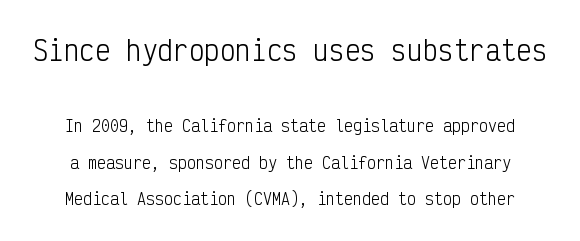
Between one letter and the next there's only the usual sliver of space. Notice how the stems are strictly vertical — no italics here. This layout puts the oversized block above and the modest block below. Weight: in the light-to-regular range.
